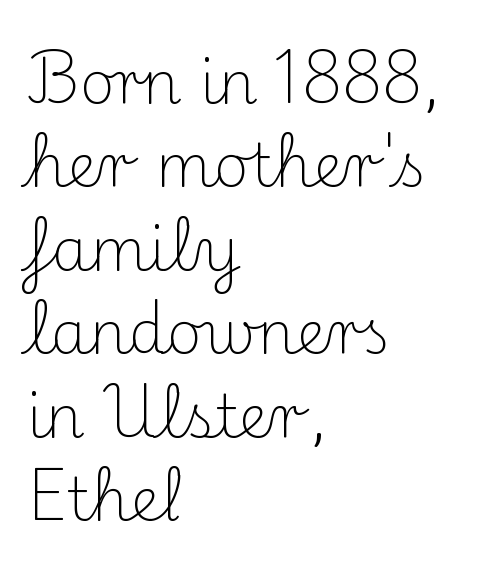
Q: Is the text bold? A: No.
Q: Is the text italic (slanted)? A: No, it is upright.
Q: Is the typeface a serif or a sans-serif typeface? A: Serif.
Q: Is the text underlined? A: No.
Q: How is the paragraph aligned? A: Left-aligned.
Q: Is the spacing between letters normal or unusually wide? A: Normal.
Q: Is the spacing between lines tight, normal or loose? A: Normal.
Q: Width (condensed, normal, or wide)? A: Normal.
Q: Stroke contrast? A: Medium.
Q: x-height? A: Small.
Q: Monospaced? A: No.
